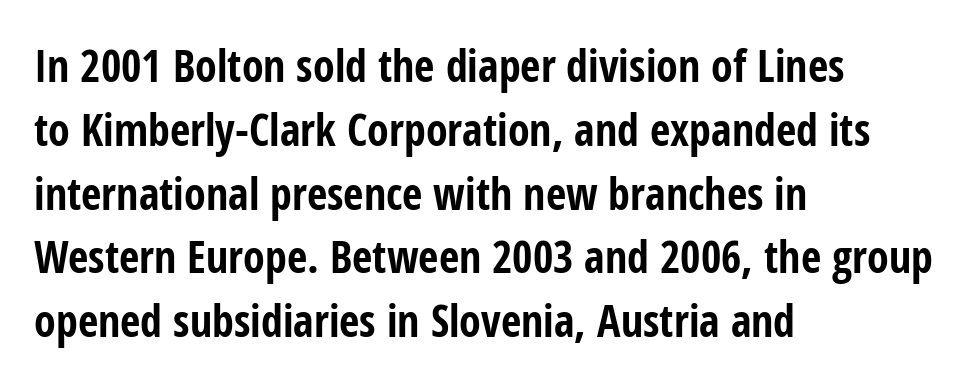
The image shows 44 px bold, condensed sans-serif type, upright; set left-aligned, normal line spacing (1.45x), normal letter spacing, not underlined; low stroke contrast and a medium x-height.
